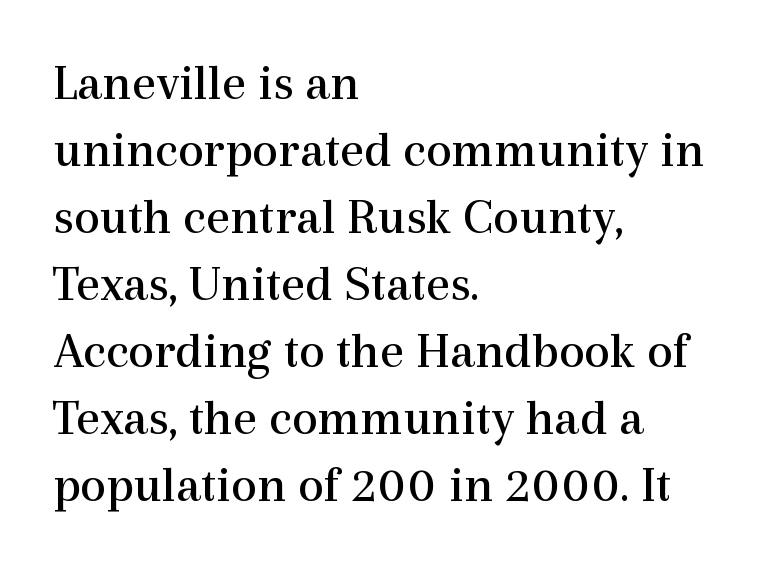
The typesetting does not lean heavy: it is not bold. Normally led — the rows are evenly, conventionally spaced. Unlike italic type, these characters show no tilt at all. This is serif lettering, the kind often seen in printed books.
